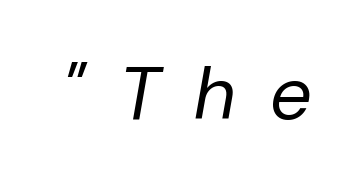
Looks like regular typesetting: each glyph gets only the width it needs. The whole block is typeset with a tilt. Glyph-to-glyph distance is far greater than everyday printed text. The string is rendered with underlining switched off.
